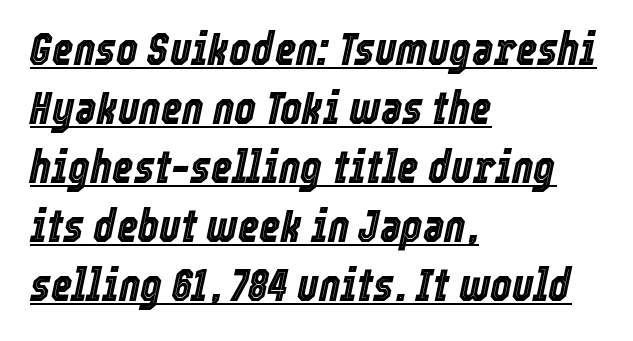
The letters are slanted; this is an italic face. Here the glyphs are tracked normally, forming tight word shapes. Emphasis is given by a line drawn under the lettering. Leading: standard. This rendering uses left alignment, leaving the right contour irregular.
